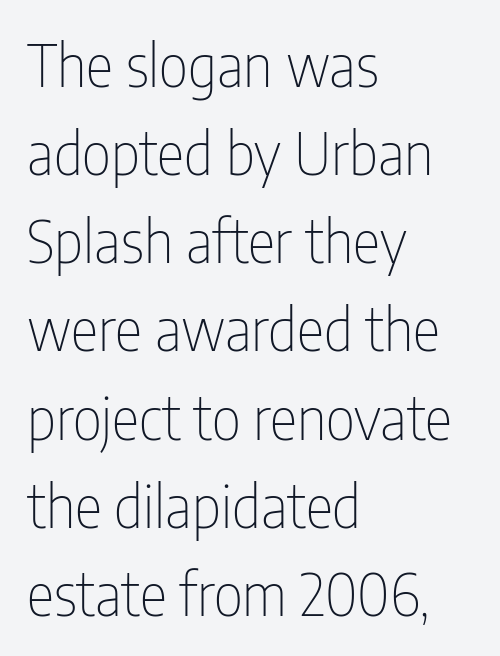
The image shows 58 px thin, condensed sans-serif type, upright; set left-aligned, normal line spacing (1.52x), normal letter spacing, not underlined; low stroke contrast and a medium x-height.
